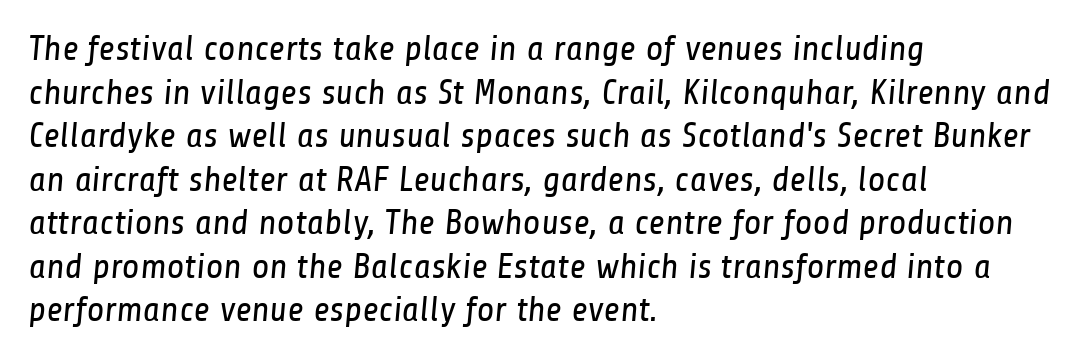
The image shows 36 px regular-weight, condensed sans-serif type; set left-aligned, line spacing 1.21x, normal letter spacing, not underlined; low stroke contrast and a medium x-height.
